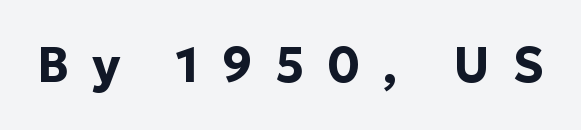
The designer went with a sans here, leaving each stem footless. Is this a fixed-width face? No — the glyphs have proportional, varying widths. The sample has been set heavy, in full bold. Rule under the text: the space is simply empty.
